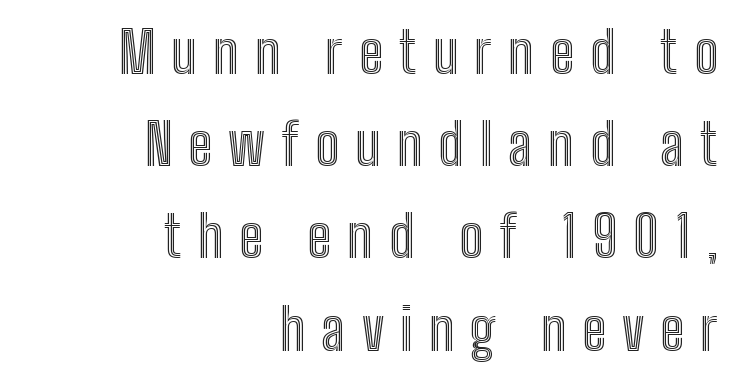
The image shows 58 px condensed type, upright; set right-aligned, normal line spacing (1.59x), unusually wide letter spacing (+0.28 em), not underlined; a medium x-height.
